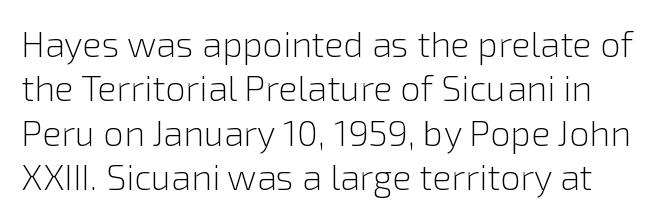
The image shows 36 px light sans-serif type, upright; set line spacing 1.23x, normal letter spacing, not underlined; low stroke contrast and a medium x-height.
